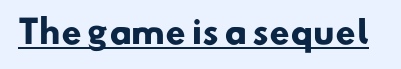
{"serif": "no", "bold": "yes", "weight": "heavy", "width": "normal", "stroke_contrast": "low", "x_height": "small", "monospaced": "no", "underline": "yes", "letter_spacing": "normal", "letter_spacing_em": 0.0, "glyph_px": 32}
